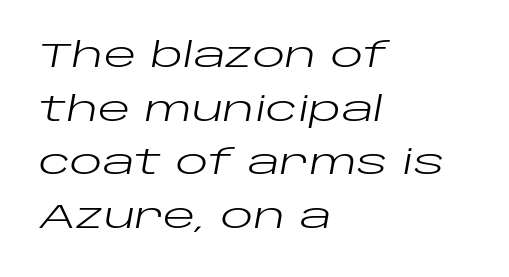
All the whitespace from short lines collects on the right. Beneath every word, the page is bare. This is oblique type, the kind used for emphasis or titles. The typesetting does not lean heavy: it is not bold. Looks like regular typesetting: each glyph gets only the width it needs.
